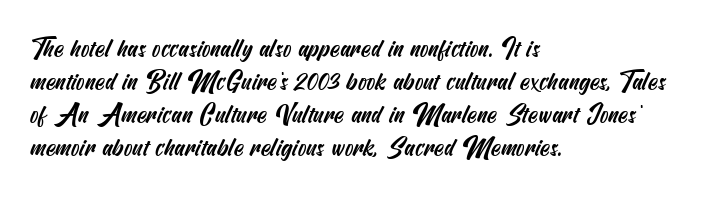
Short and long lines alike share a common starting point at left. Vertically, the passage feels balanced, rows spaced as you'd expect. Words appear dense and cohesive because spacing is normal. Quick note: underline off.
